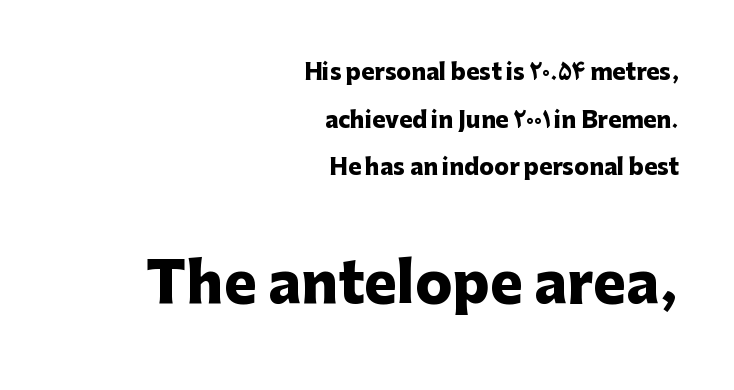
The passage shown begins with its smaller block and ends with its larger one. These lines carry a lot of weight — the face is fully bold. Line spacing here is loose. These lines are rendered in a variable-pitch font. Descender tails drop into unmarked territory.
